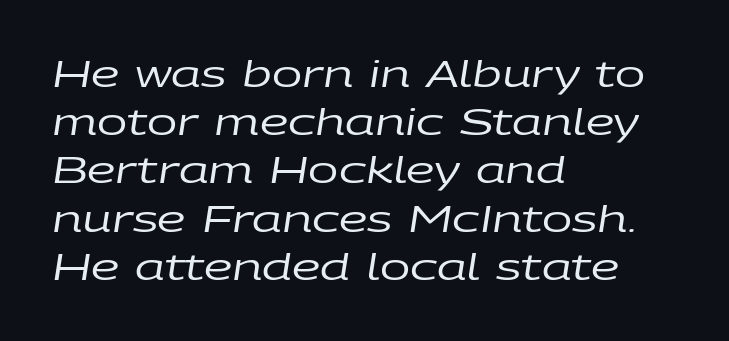
The setting favours the left margin, as ordinary paragraphs usually do. Looking at the ascenders, they clearly lean. On a weight scale, this lands at 450 or below. The glyphs are unaccompanied by any horizontal stroke below them.
